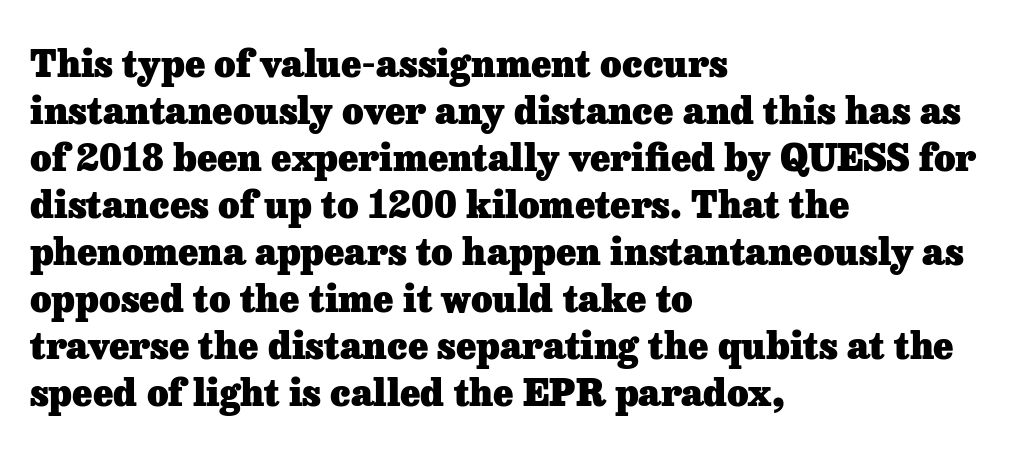
The image shows 37 px heavy serif type, upright; set left-aligned, normal line spacing (1.27x), normal letter spacing, not underlined; low stroke contrast and a medium x-height.
